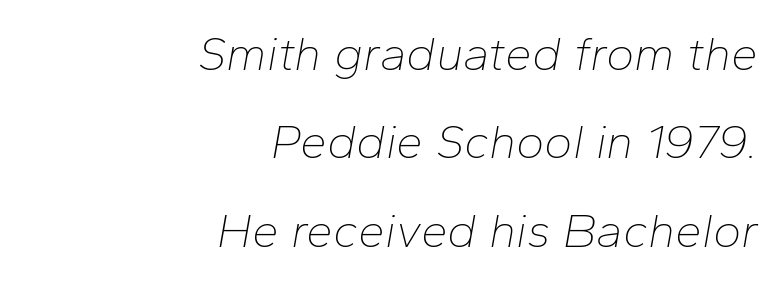
The image shows 48 px thin type, italic (leaning right); set right-aligned, line spacing 1.84x, normal letter spacing, not underlined; low stroke contrast and a medium x-height.
